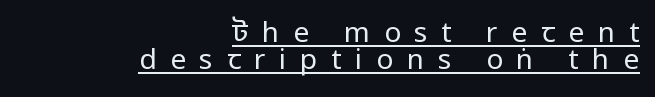
{"serif": "no", "italic": "no", "bold": "no", "weight": "regular", "width": "condensed", "stroke_contrast": "low", "underline": "yes", "align": "right", "line_spacing": "tight", "line_spacing_ratio": 0.96, "letter_spacing": "wide", "letter_spacing_em": 0.49, "glyph_px": 28}
